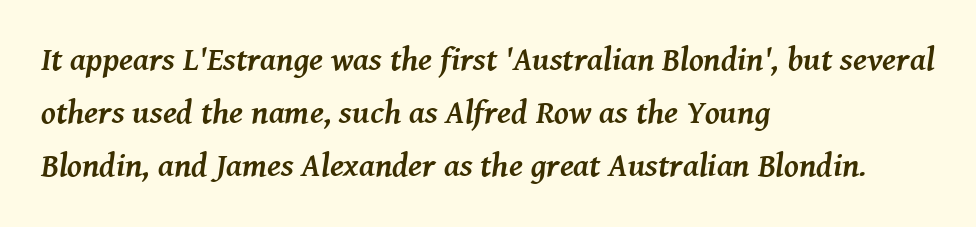
Old-style or modern, the face here clearly has serifs. One-word summary of the alignment: left. Vertical spacing — default. The rendering uses natural spacing where letterforms have individual widths. A typesetter would mark this as italic. The glyphs are unaccompanied by any horizontal stroke below them.
